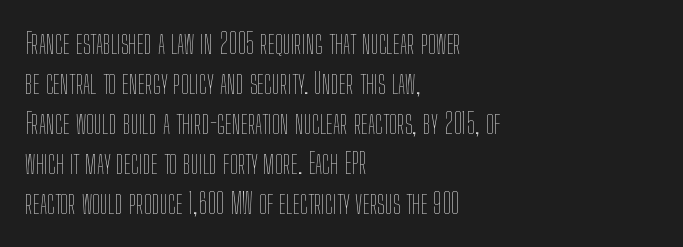
Notice how the stems are strictly vertical — no italics here. Each line starts at the same left margin while the right side varies. Stems and bowls with no extra thickness — not bold. Here the designer chose a conventional face with non-uniform glyph widths. Any mark beneath the type? The region is blank.
